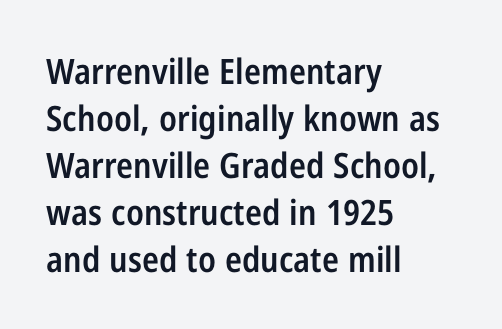
{"serif": "no", "italic": "no", "bold": "semi", "weight": "semibold", "width": "condensed", "stroke_contrast": "low", "x_height": "medium", "monospaced": "no", "underline": "no", "align": "left", "line_spacing": "normal", "line_spacing_ratio": 1.34, "letter_spacing": "normal", "letter_spacing_em": 0.0, "glyph_px": 35}
